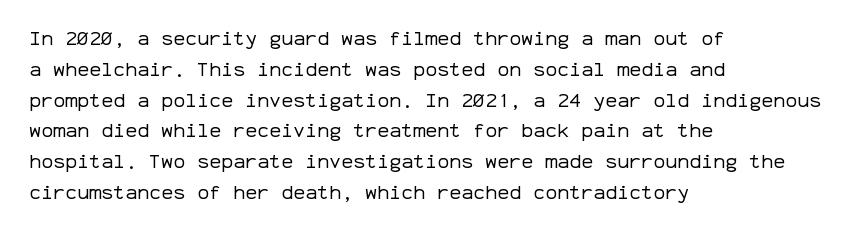
The image shows 20 px text type, upright; set left-aligned, normal line spacing (1.54x), normal letter spacing, not underlined.
